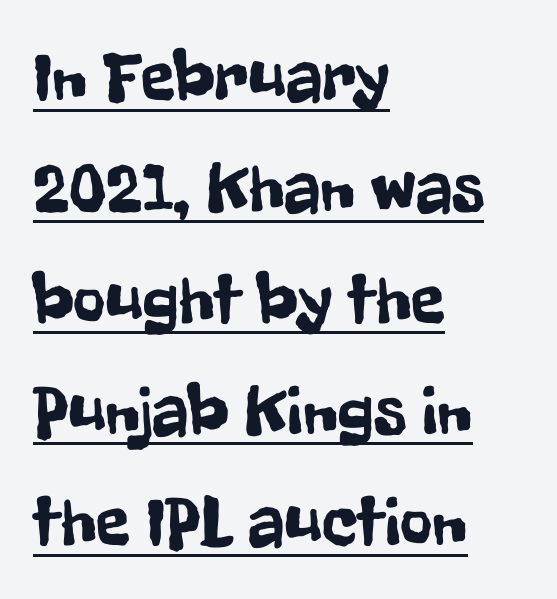
{"serif": "no", "italic": "no", "width": "condensed", "stroke_contrast": "low", "x_height": "medium", "monospaced": "no", "underline": "yes", "align": "left", "line_spacing": "normal", "line_spacing_ratio": 1.59, "letter_spacing": "normal", "letter_spacing_em": 0.0, "glyph_px": 70}
